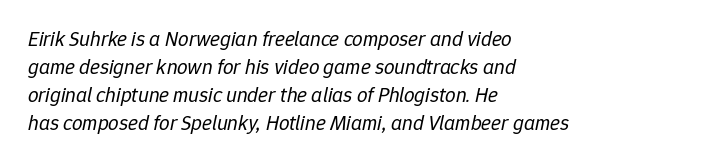
On a weight scale, this lands at 450 or below. The words here are not underlined. Line spacing here is normal. Slanted lettering throughout. In terms of letterspacing, this is plain default setting.
